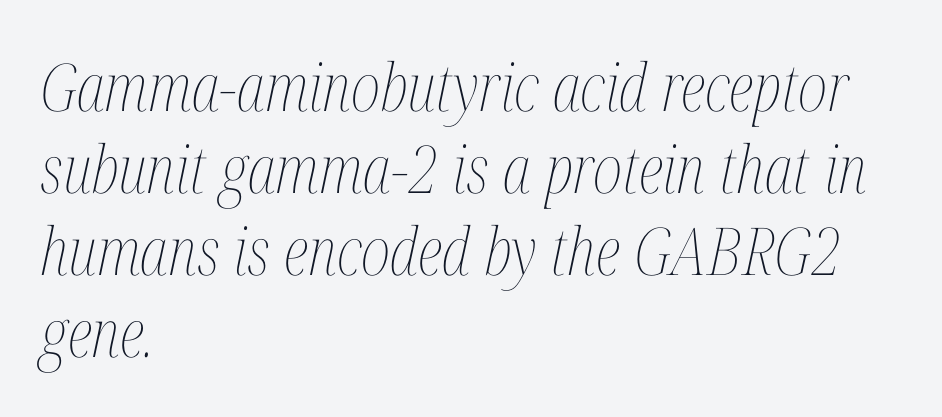
{"italic": "yes", "lean": "right", "slant_degrees": 12, "bold": "no", "weight": "thin", "width": "condensed", "stroke_contrast": "medium", "x_height": "medium", "monospaced": "no", "underline": "no", "align": "left", "line_spacing_ratio": 1.24, "letter_spacing": "normal", "letter_spacing_em": 0.0, "glyph_px": 66}
